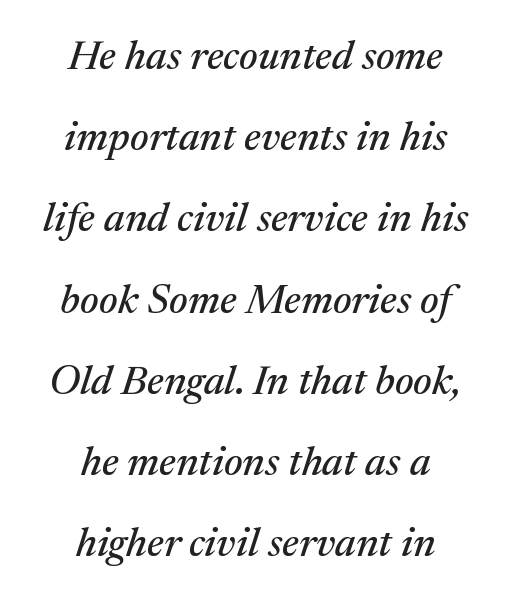
Do the characters align in a grid? No, the font is proportional. The text carries the slant typical of an italic or oblique font. Compared with typical body copy, the letter spacing here is the same. Letters rest on an invisible, unmarked baseline. Casual observation: everything's sitting right in the middle. The passage shown stacks its lines with a broad gap.
